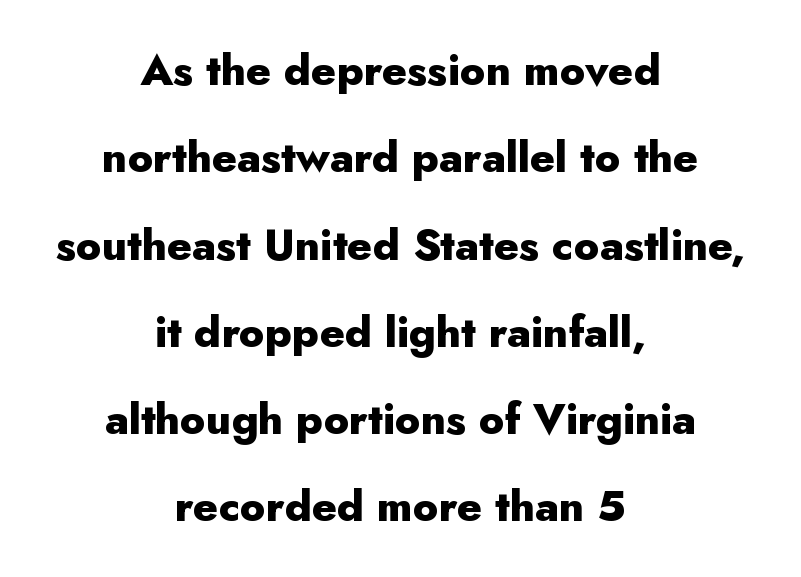
The image shows 43 px heavy sans-serif type, upright; set centered, loose line spacing (2.03x), normal letter spacing, not underlined; low stroke contrast and a small x-height.
